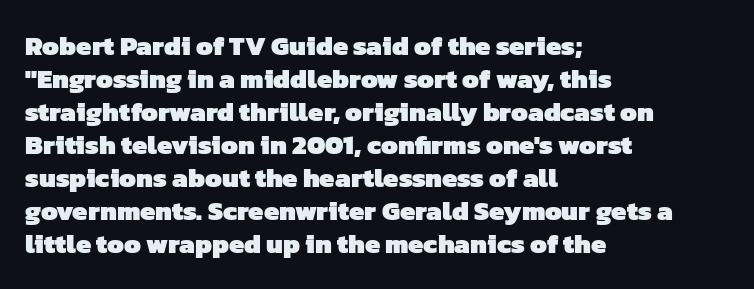
{"bold": "yes", "underline": "no", "align": "left", "line_spacing_ratio": 1.22, "letter_spacing": "normal", "letter_spacing_em": 0.0, "glyph_px": 27}
